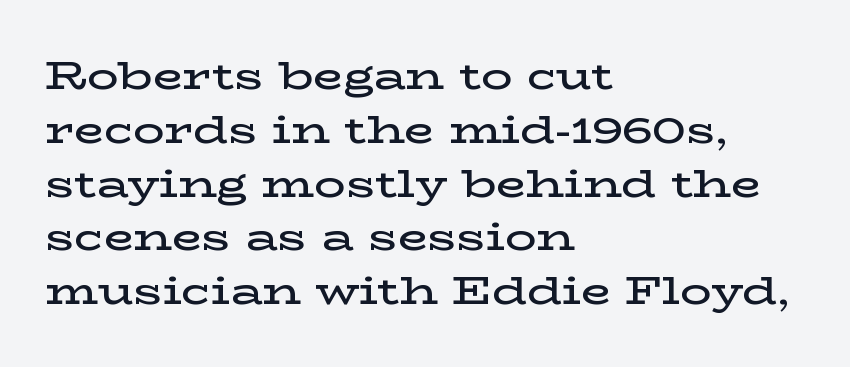
The image shows 39 px semibold, wide serif type, upright; set left-aligned, normal line spacing (1.38x), normal letter spacing, not underlined; low stroke contrast and a medium x-height.
